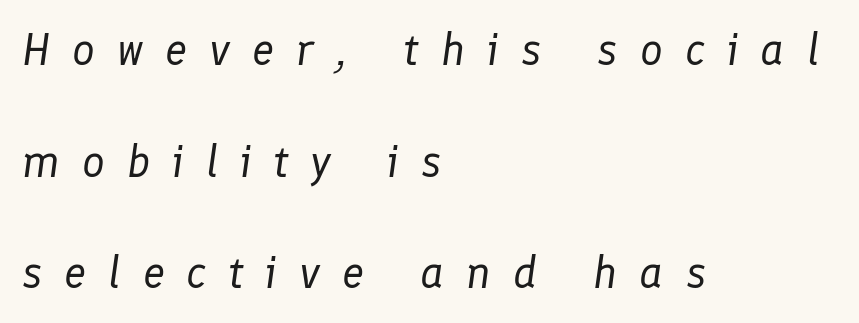
Q: Is the text bold? A: No.
Q: Is the text italic (slanted)? A: Yes, it leans right by about 8 degrees.
Q: Is the text underlined? A: No.
Q: How is the paragraph aligned? A: Left-aligned.
Q: Is the spacing between letters normal or unusually wide? A: Unusually wide.
Q: Is the spacing between lines tight, normal or loose? A: Loose.
Q: Width (condensed, normal, or wide)? A: Normal.
Q: Stroke contrast? A: Low.
Q: x-height? A: Medium.
Q: Monospaced? A: No.
